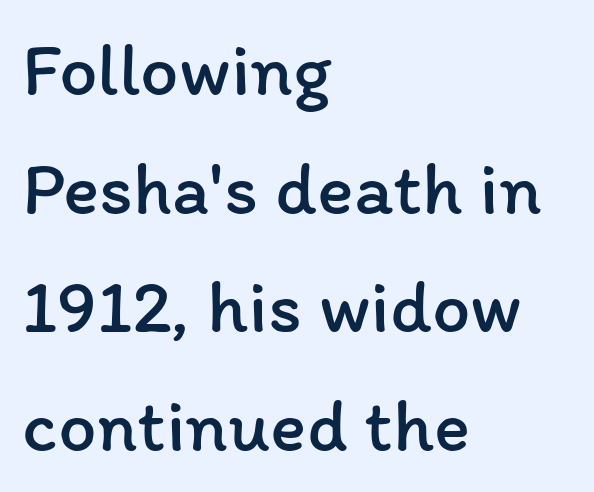
The image shows 76 px regular-weight type, upright; set left-aligned, normal line spacing (1.56x), normal letter spacing, not underlined; low stroke contrast and a medium x-height.
